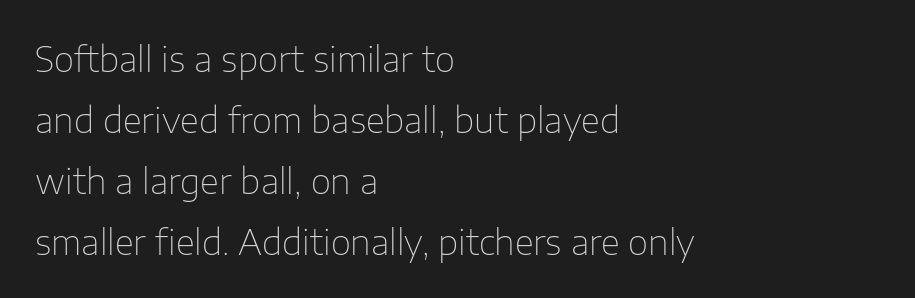
Casual observation: everything's shoved over to the left. Letters rest on an invisible, unmarked baseline. Each word holds together tightly as a unit, with standard inter-letter gaps. The letters advance in unequal steps, a hallmark of proportional type. The type family on display is of the sans-serif kind.
